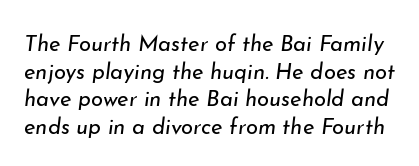
{"italic": "yes", "lean": "right", "slant_degrees": 7, "bold": "no", "underline": "no", "line_spacing": "normal", "line_spacing_ratio": 1.26, "letter_spacing": "normal", "letter_spacing_em": 0.0, "glyph_px": 22}
